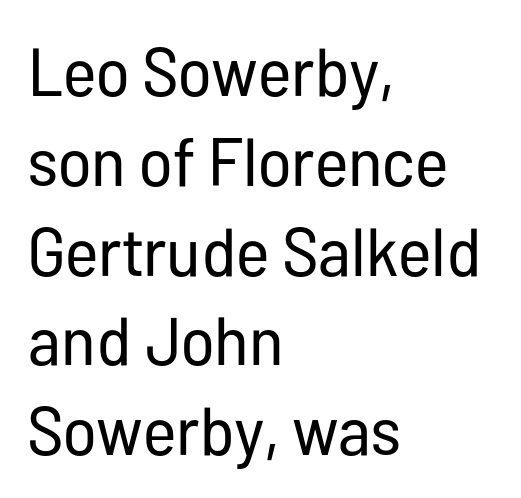
Note: no serifs on the glyphs. If you drew a ruler down the left edge, every line would touch it. Weight: regular or lighter. You can tell it's not italic because the verticals are truly vertical. The face used here is proportionally spaced, like ordinary book or web type.
